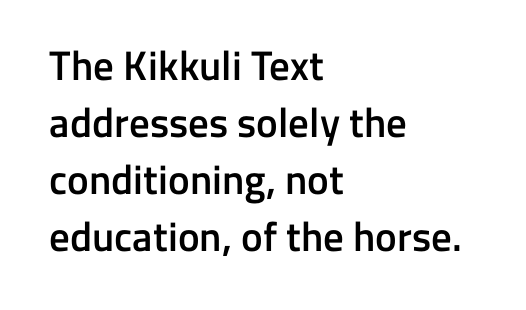
Q: Is the text bold? A: Semi-bold.
Q: Is the text italic (slanted)? A: No, it is upright.
Q: Is the typeface a serif or a sans-serif typeface? A: Sans-serif.
Q: Is the text underlined? A: No.
Q: How is the paragraph aligned? A: Left-aligned.
Q: Is the spacing between letters normal or unusually wide? A: Normal.
Q: Is the spacing between lines tight, normal or loose? A: Normal.
Q: Width (condensed, normal, or wide)? A: Normal.
Q: Stroke contrast? A: Low.
Q: x-height? A: Medium.
Q: Monospaced? A: No.
